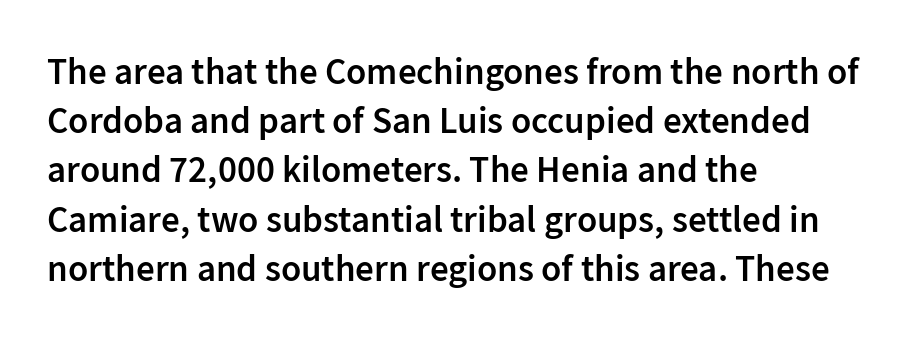
Italic? Not at all — the glyphs are vertical. Stroke thickness is moderately raised; the sample reads as semibold. Is there much room between lines? A standard amount, neither cramped nor airy. Compared with typical body copy, the letter spacing here is the same.
